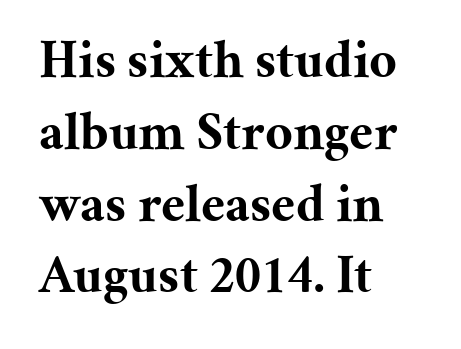
{"serif": "yes", "italic": "no", "bold": "yes", "weight": "bold", "width": "normal", "stroke_contrast": "medium", "x_height": "medium", "monospaced": "no", "underline": "no", "align": "left", "line_spacing": "normal", "line_spacing_ratio": 1.33, "letter_spacing": "normal", "letter_spacing_em": 0.0, "glyph_px": 54}
